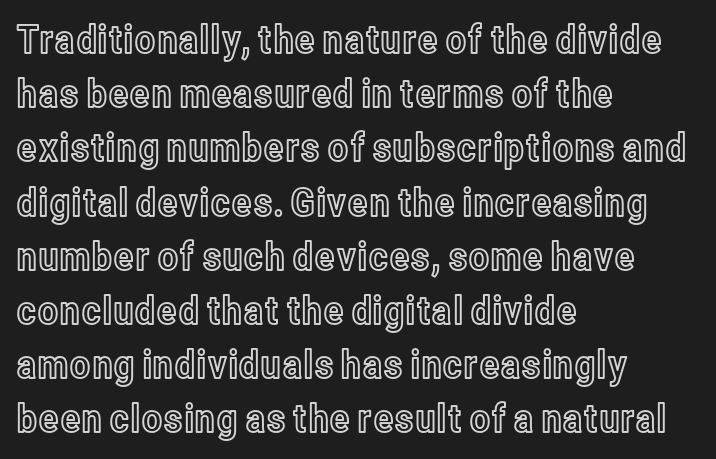
The image shows 39 px condensed type, upright; set left-aligned, normal line spacing (1.39x), normal letter spacing, not underlined; a medium x-height.
